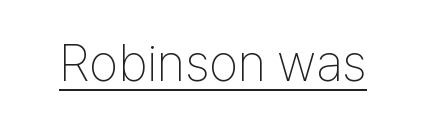
The image shows 52 px thin, condensed sans-serif type, upright; set normal letter spacing, underlined; low stroke contrast and a medium x-height.
